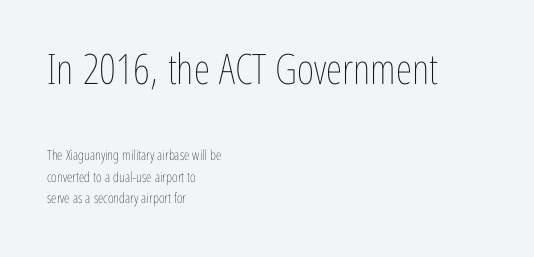
Does the copy run flush right? No — it runs flush left. Varying glyph widths throughout — classic text-font behaviour. The passage shown begins with its larger block and ends with its smaller one. Caption: face not bold, strokes unweighted. This is the regular roman posture of the typeface.
